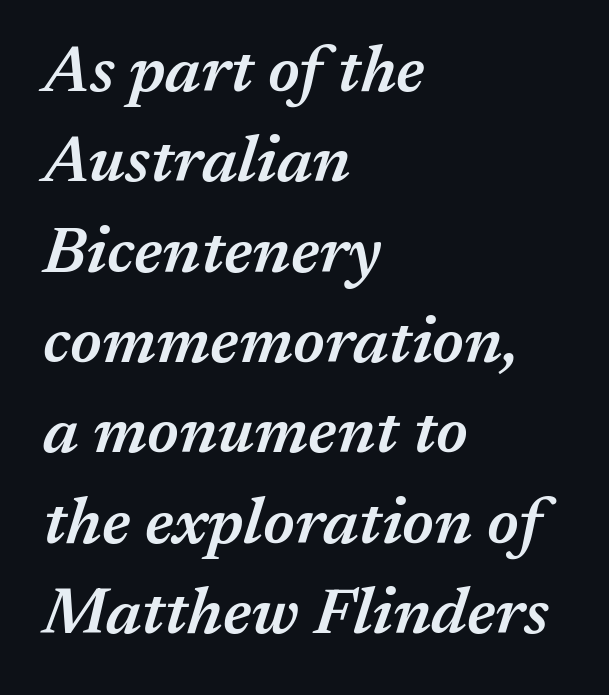
The image shows 65 px semibold type, italic (leaning right); set left-aligned, normal line spacing (1.39x), normal letter spacing, not underlined; medium stroke contrast and a medium x-height.
